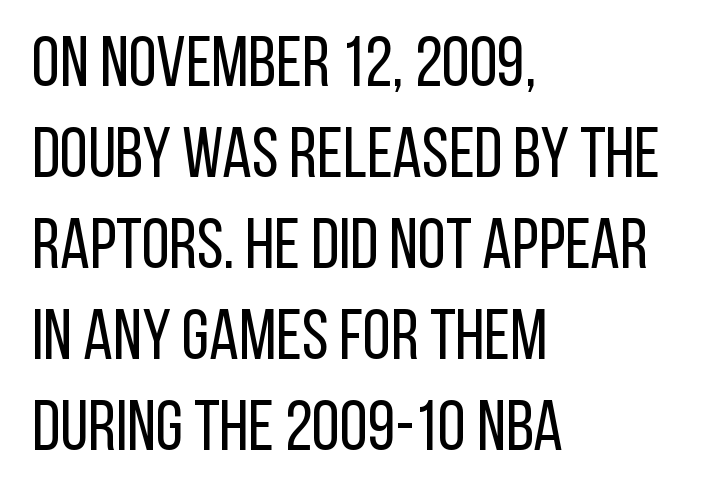
The image shows 71 px regular-weight, condensed sans-serif type, upright; set left-aligned, normal line spacing (1.28x), normal letter spacing, not underlined; low stroke contrast and a large x-height.
